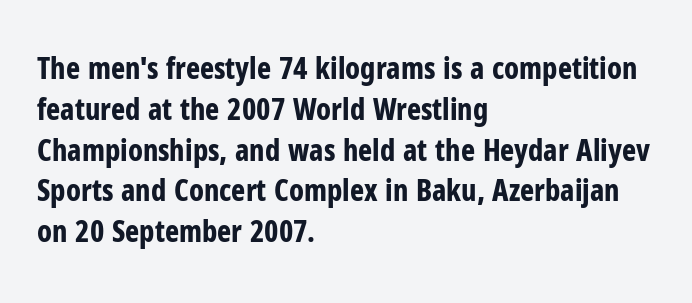
Q: Is the text bold? A: Yes.
Q: Is the text italic (slanted)? A: No, it is upright.
Q: Is the typeface a serif or a sans-serif typeface? A: Sans-serif.
Q: Is the text underlined? A: No.
Q: How is the paragraph aligned? A: Left-aligned.
Q: Is the spacing between letters normal or unusually wide? A: Normal.
Q: Is the spacing between lines tight, normal or loose? A: Normal.
Q: Width (condensed, normal, or wide)? A: Condensed.
Q: Stroke contrast? A: Low.
Q: x-height? A: Medium.
Q: Monospaced? A: No.
